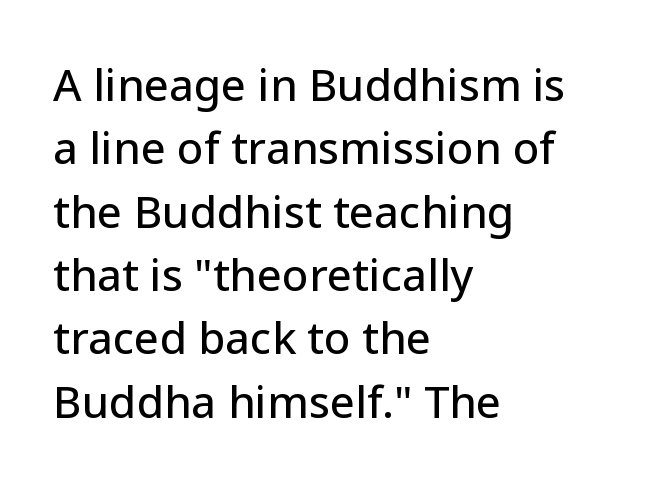
Type style note: lacks serifs. Short note: letters normally spaced. The rendering uses a moderate line-height, typical for paragraphs. When letters stand straight like this, we call the style roman or upright.
